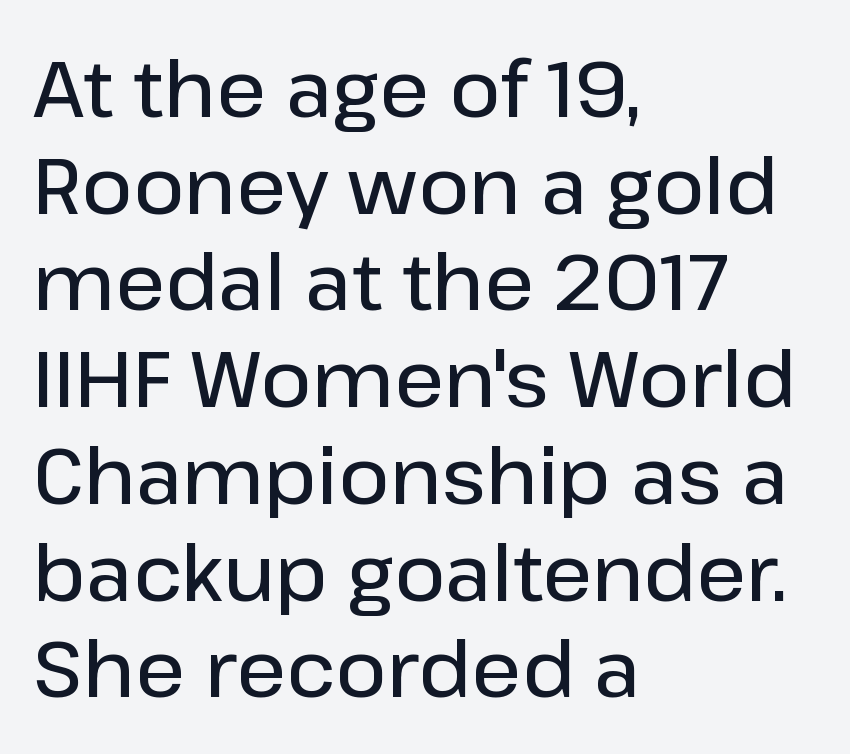
Q: Is the text bold? A: Semi-bold.
Q: Is the text italic (slanted)? A: No, it is upright.
Q: Is the typeface a serif or a sans-serif typeface? A: Sans-serif.
Q: Is the text underlined? A: No.
Q: How is the paragraph aligned? A: Left-aligned.
Q: Is the spacing between letters normal or unusually wide? A: Normal.
Q: Width (condensed, normal, or wide)? A: Normal.
Q: Stroke contrast? A: Low.
Q: x-height? A: Medium.
Q: Monospaced? A: No.
